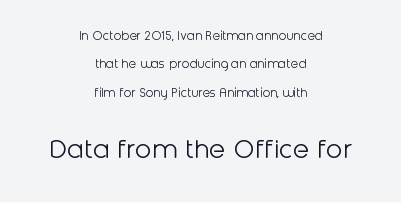
The image shows 30 px light sans-serif type, upright; set centered, loose line spacing (2.02x), normal letter spacing, not underlined; the second (bottom) block is 2.14x larger; low stroke contrast and a medium x-height.
